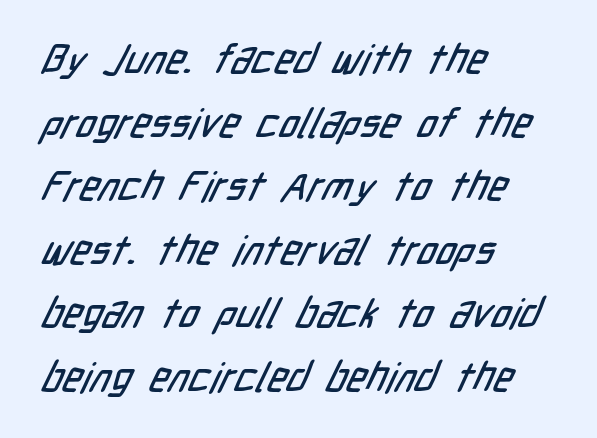
The image shows 41 px condensed sans-serif type; set left-aligned, normal line spacing (1.55x), normal letter spacing, not underlined; low stroke contrast and a medium x-height.
